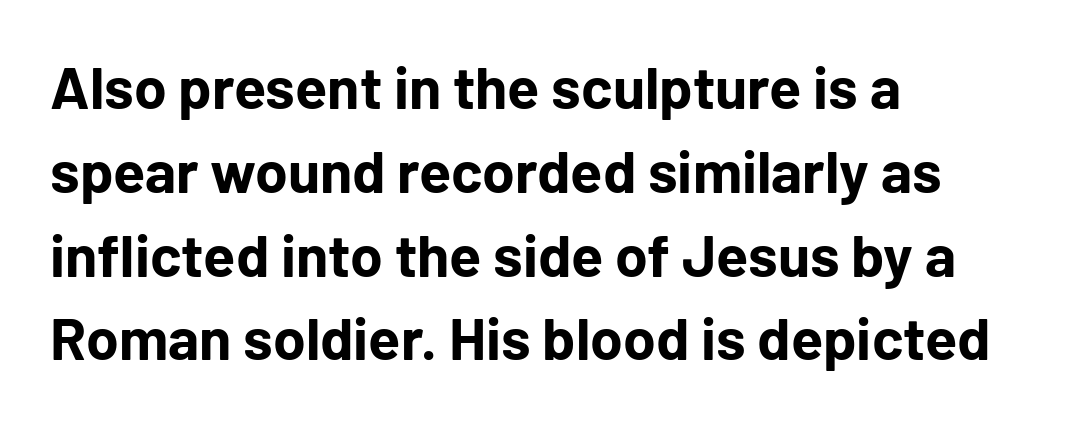
Letter spacing: default. Varying glyph widths throughout — classic text-font behaviour. Posture: upright roman. Underline: absent. Alignment: flush left.
